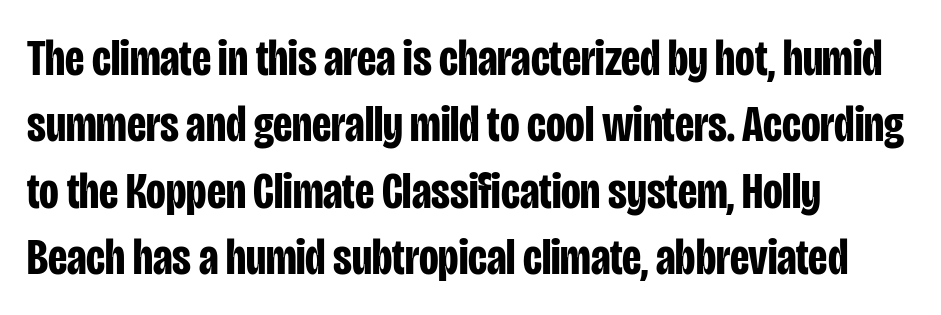
Stroke terminals: plain, sans-serif. Letters rest on an invisible, unmarked baseline. Each word holds together tightly as a unit, with standard inter-letter gaps. Here the designer chose a conventional face with non-uniform glyph widths.
